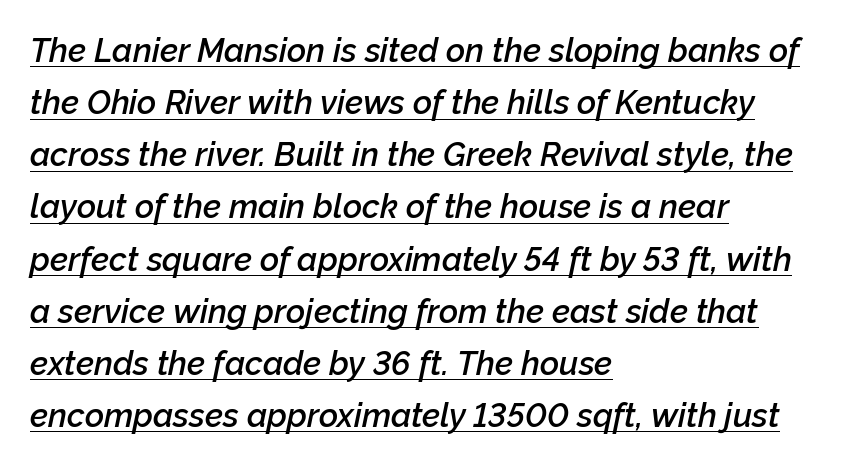
The image shows 33 px semibold type, italic (leaning right); set left-aligned, normal line spacing (1.58x), normal letter spacing, underlined; low stroke contrast and a medium x-height.
